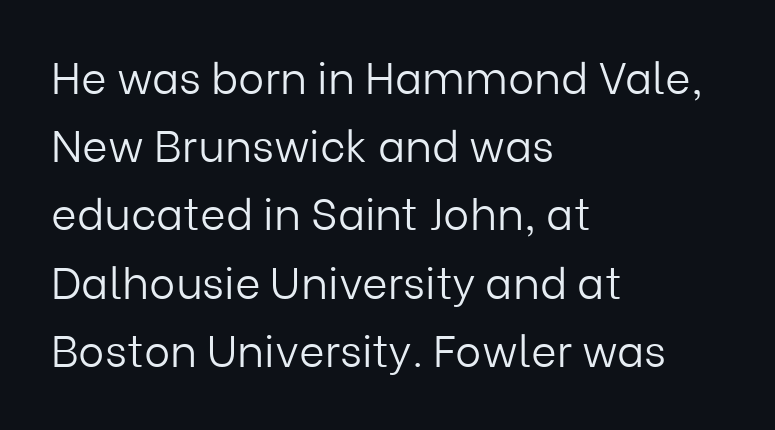
The image shows 44 px light sans-serif type, upright; set left-aligned, normal line spacing (1.55x), normal letter spacing, not underlined; low stroke contrast and a medium x-height.
